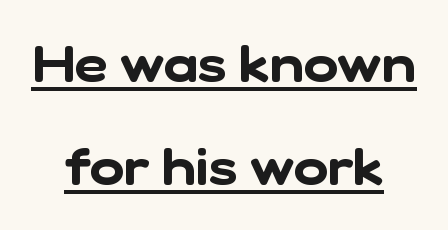
The lettering is marked with a stroke running underneath it. This is sans-serif lettering, the kind often seen on screens and signage. Is this a fixed-width face? No — the glyphs have proportional, varying widths. If you measured baseline to baseline, you'd find a long distance. Teacher's note: observe the equal gaps on both sides — that is centered alignment. Characters follow at the spacing the type designer built in.
